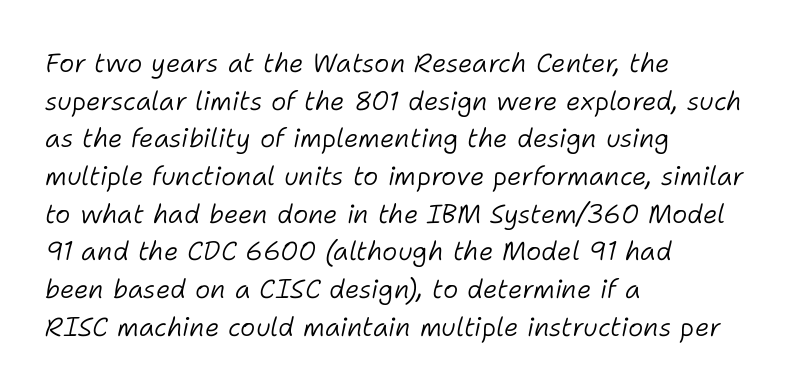
The image shows 26 px text type, italic (leaning right); set left-aligned, normal line spacing (1.45x), normal letter spacing, not underlined.
